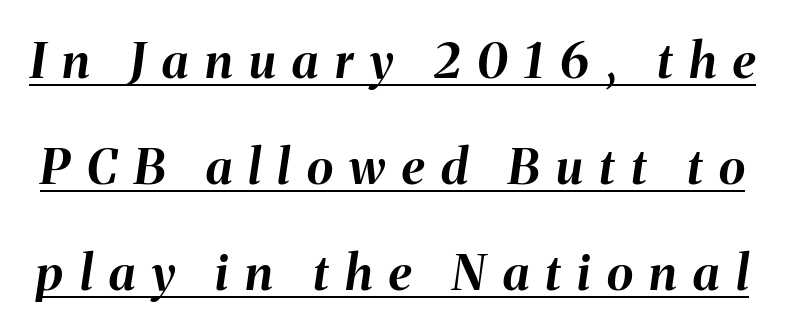
{"italic": "yes", "lean": "right", "slant_degrees": 8, "bold": "yes", "weight": "bold", "width": "normal", "stroke_contrast": "medium", "x_height": "medium", "monospaced": "no", "underline": "yes", "line_spacing": "loose", "line_spacing_ratio": 2.16, "letter_spacing": "wide", "letter_spacing_em": 0.34, "glyph_px": 49}
